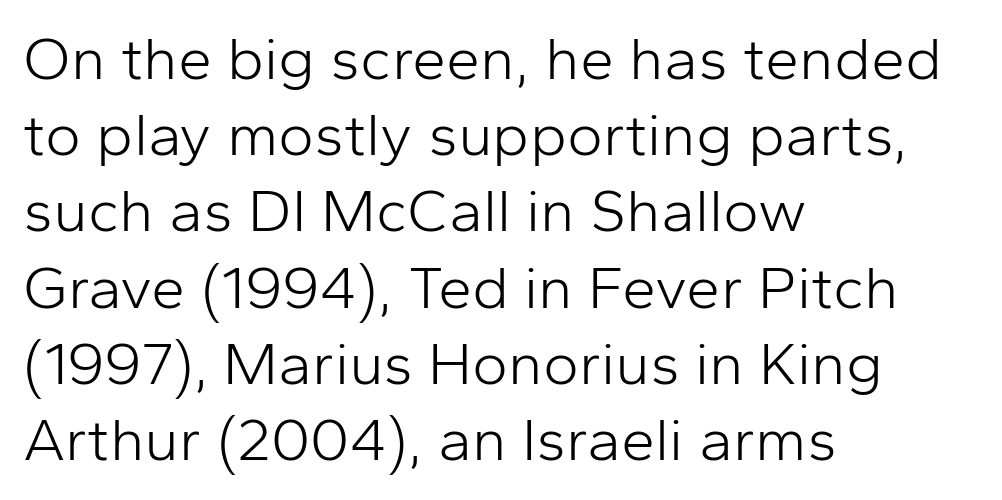
{"serif": "no", "italic": "no", "bold": "no", "weight": "light", "width": "normal", "stroke_contrast": "low", "x_height": "medium", "monospaced": "no", "underline": "no", "align": "left", "line_spacing": "normal", "line_spacing_ratio": 1.25, "letter_spacing": "normal", "letter_spacing_em": 0.0, "glyph_px": 61}
